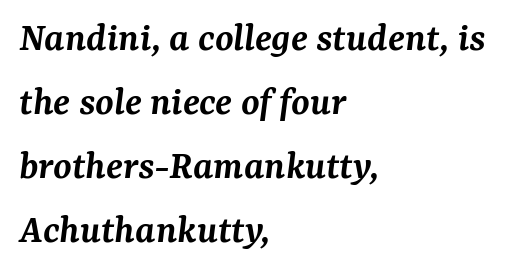
This rendering features lettering with no underline. What kind of face is this? One with serifs. Looks like regular typesetting: each glyph gets only the width it needs. A typesetter would call this leading conventional body-copy spacing. I'd describe the lettering as semibold — firm but not a full bold.
